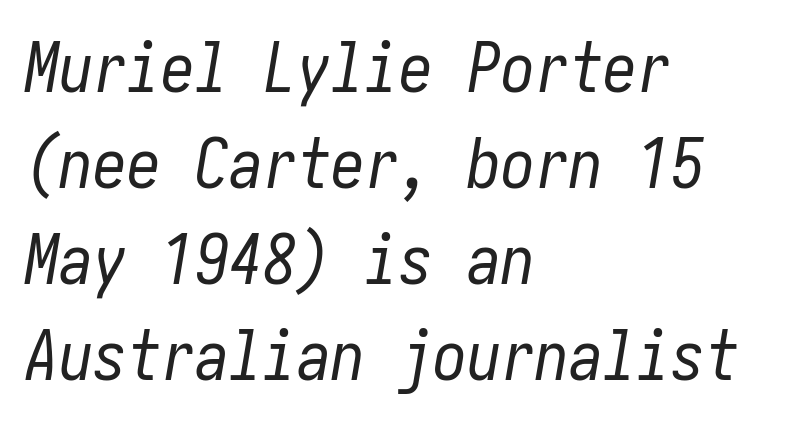
The image shows 68 px regular-weight, condensed type, italic (leaning right); set left-aligned, normal line spacing (1.41x), normal letter spacing, not underlined; low stroke contrast and a medium x-height.
